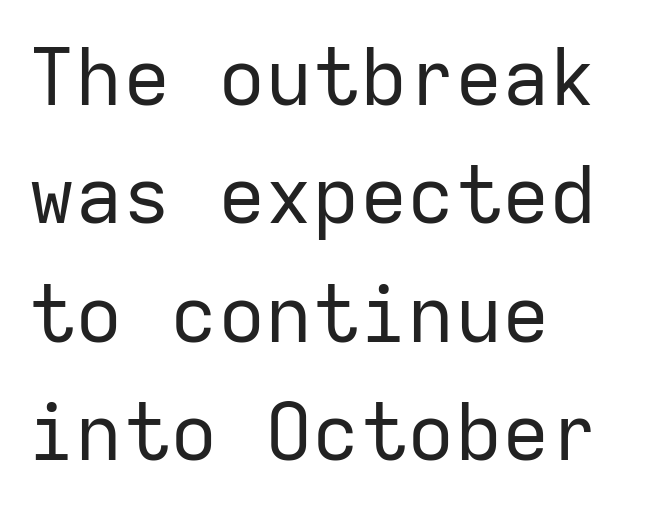
Q: Is the text bold? A: No.
Q: Is the text italic (slanted)? A: No, it is upright.
Q: Is the typeface a serif or a sans-serif typeface? A: Sans-serif.
Q: Is the text underlined? A: No.
Q: How is the paragraph aligned? A: Left-aligned.
Q: Is the spacing between letters normal or unusually wide? A: Normal.
Q: Is the spacing between lines tight, normal or loose? A: Normal.
Q: Width (condensed, normal, or wide)? A: Normal.
Q: Stroke contrast? A: Low.
Q: x-height? A: Medium.
Q: Monospaced? A: Yes.
